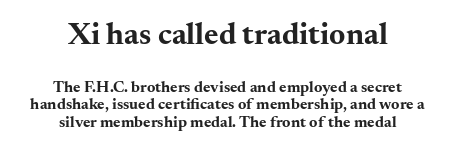
Q: Is the text bold? A: Yes.
Q: Is the text italic (slanted)? A: No, it is upright.
Q: Is the typeface a serif or a sans-serif typeface? A: Serif.
Q: Is the text underlined? A: No.
Q: How is the paragraph aligned? A: Centered.
Q: Is the spacing between letters normal or unusually wide? A: Normal.
Q: Is the spacing between lines tight, normal or loose? A: Tight.
Q: Which block of text is set in a larger size, the first (top) or the second (bottom)? A: The first (top) one.
Q: Width (condensed, normal, or wide)? A: Wide.
Q: Stroke contrast? A: Medium.
Q: x-height? A: Small.
Q: Monospaced? A: No.
